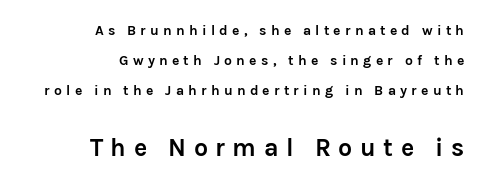
{"italic": "no", "bold": "yes", "underline": "no", "align": "right", "line_spacing": "loose", "line_spacing_ratio": 2.16, "letter_spacing": "wide", "letter_spacing_em": 0.3, "larger_block": "second", "size_ratio": 1.79, "glyph_px": 25}
